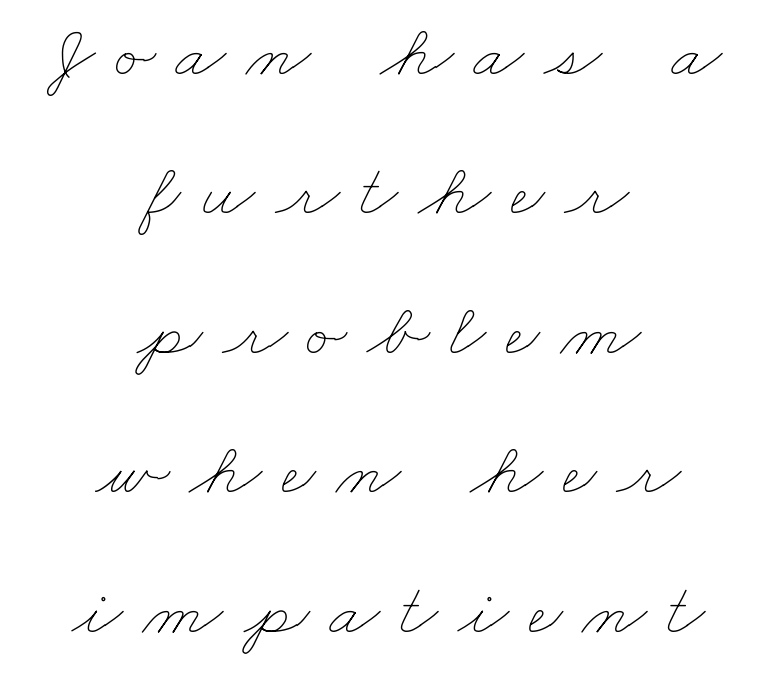
{"bold": "no", "weight": "thin", "width": "wide", "stroke_contrast": "low", "x_height": "small", "monospaced": "no", "underline": "no", "align": "center", "line_spacing_ratio": 1.86, "letter_spacing": "wide", "letter_spacing_em": 0.26, "glyph_px": 75}
